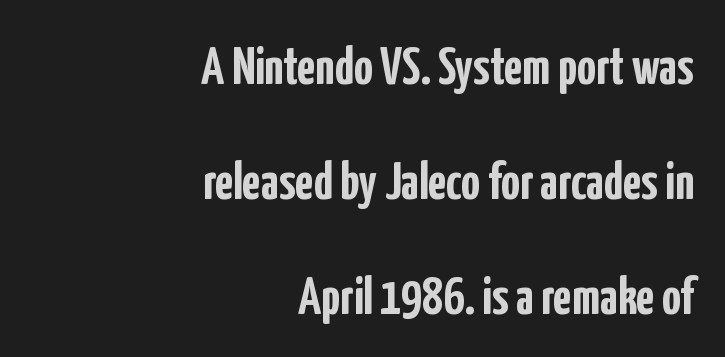
Q: Is the text bold? A: Yes.
Q: Is the text italic (slanted)? A: No, it is upright.
Q: Is the typeface a serif or a sans-serif typeface? A: Sans-serif.
Q: Is the text underlined? A: No.
Q: How is the paragraph aligned? A: Right-aligned.
Q: Is the spacing between letters normal or unusually wide? A: Normal.
Q: Is the spacing between lines tight, normal or loose? A: Loose.
Q: Width (condensed, normal, or wide)? A: Condensed.
Q: Stroke contrast? A: Low.
Q: x-height? A: Medium.
Q: Monospaced? A: No.
